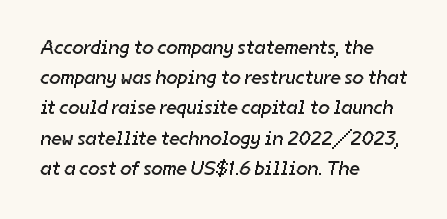
Q: Is the text bold? A: No.
Q: Is the text underlined? A: No.
Q: How is the paragraph aligned? A: Left-aligned.
Q: Is the spacing between letters normal or unusually wide? A: Normal.
Q: Is the spacing between lines tight, normal or loose? A: Normal.
